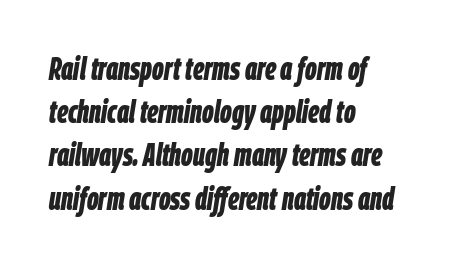
{"italic": "yes", "lean": "right", "slant_degrees": 9, "bold": "yes", "weight": "bold", "width": "condensed", "stroke_contrast": "low", "x_height": "large", "monospaced": "no", "underline": "no", "align": "left", "line_spacing": "normal", "line_spacing_ratio": 1.35, "letter_spacing": "normal", "letter_spacing_em": 0.0, "glyph_px": 32}
